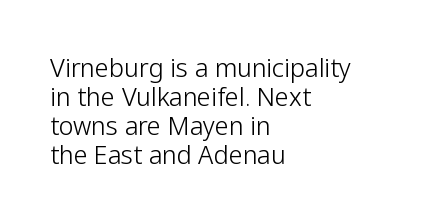
Q: Is the text bold? A: No.
Q: Is the text italic (slanted)? A: No, it is upright.
Q: Is the text underlined? A: No.
Q: How is the paragraph aligned? A: Left-aligned.
Q: Is the spacing between letters normal or unusually wide? A: Normal.
